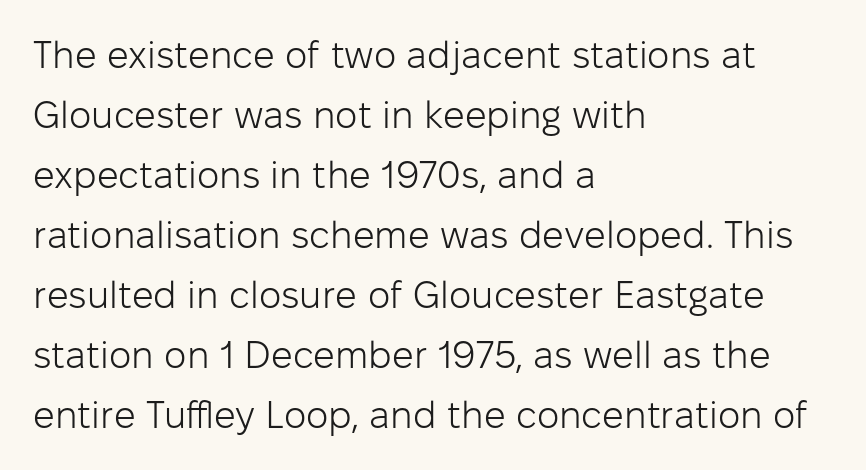
{"serif": "no", "italic": "no", "bold": "no", "weight": "light", "width": "normal", "stroke_contrast": "low", "x_height": "medium", "monospaced": "no", "underline": "no", "align": "left", "line_spacing": "normal", "line_spacing_ratio": 1.58, "letter_spacing": "normal", "letter_spacing_em": 0.0, "glyph_px": 38}
